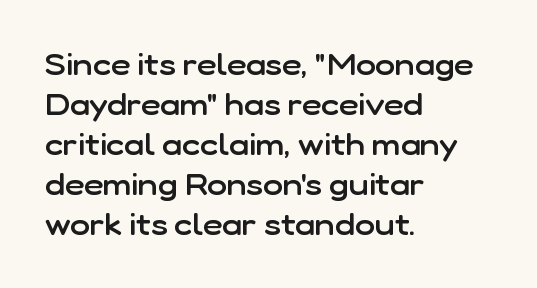
Q: Is the text bold? A: Semi-bold.
Q: Is the text italic (slanted)? A: No, it is upright.
Q: Is the typeface a serif or a sans-serif typeface? A: Sans-serif.
Q: Is the text underlined? A: No.
Q: How is the paragraph aligned? A: Left-aligned.
Q: Is the spacing between letters normal or unusually wide? A: Normal.
Q: Is the spacing between lines tight, normal or loose? A: Normal.
Q: Width (condensed, normal, or wide)? A: Normal.
Q: Stroke contrast? A: Low.
Q: x-height? A: Medium.
Q: Monospaced? A: No.
